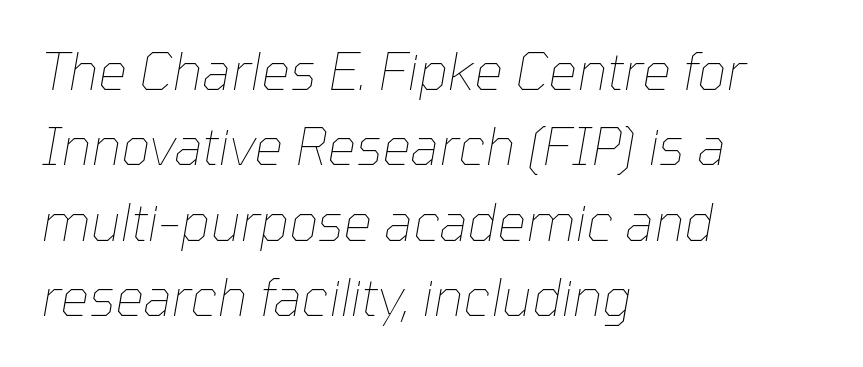
{"italic": "yes", "lean": "right", "slant_degrees": 10, "bold": "no", "weight": "thin", "width": "normal", "stroke_contrast": "low", "x_height": "medium", "monospaced": "no", "underline": "no", "align": "left", "line_spacing": "normal", "line_spacing_ratio": 1.48, "letter_spacing": "normal", "letter_spacing_em": 0.0, "glyph_px": 51}
